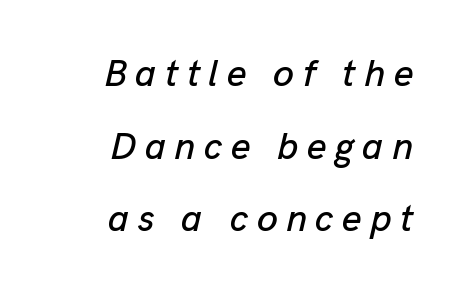
A flush-right, rag-left setting is used for this passage. The face used here is rendered with a markedly widened letterfit. The zone under the glyphs is completely vacant. Baseline-to-baseline distance is far greater than the letter height. The whole block is typeset with a tilt. The face used here is proportionally spaced, like ordinary book or web type.
